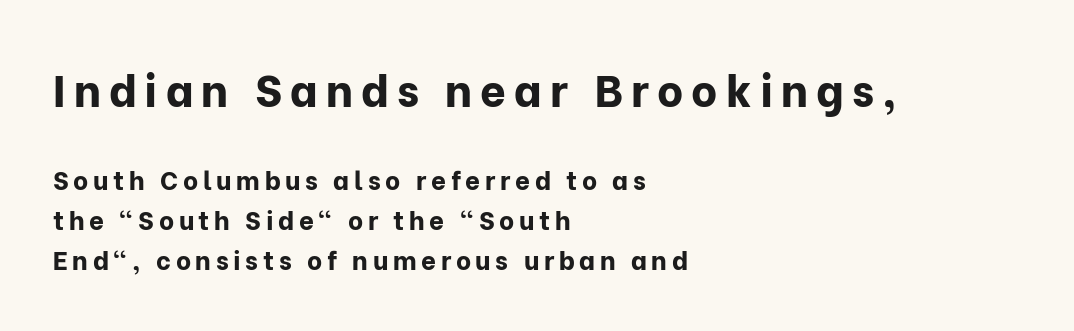
Q: Is the text bold? A: Yes.
Q: Is the text italic (slanted)? A: No, it is upright.
Q: Is the typeface a serif or a sans-serif typeface? A: Sans-serif.
Q: Is the text underlined? A: No.
Q: How is the paragraph aligned? A: Left-aligned.
Q: Is the spacing between lines tight, normal or loose? A: Normal.
Q: Which block of text is set in a larger size, the first (top) or the second (bottom)? A: The first (top) one.
Q: Width (condensed, normal, or wide)? A: Normal.
Q: Stroke contrast? A: Low.
Q: x-height? A: Medium.
Q: Monospaced? A: No.
